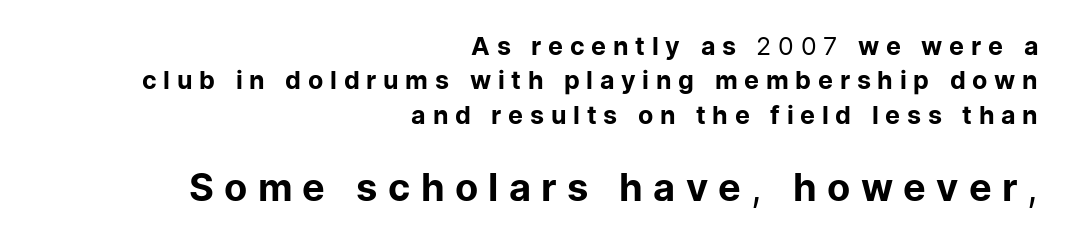
{"serif": "no", "italic": "no", "bold": "no", "weight": "regular", "width": "normal", "stroke_contrast": "low", "x_height": "medium", "monospaced": "no", "underline": "no", "align": "right", "line_spacing": "normal", "line_spacing_ratio": 1.38, "letter_spacing": "wide", "letter_spacing_em": 0.27, "larger_block": "second", "size_ratio": 1.52, "glyph_px": 38}
